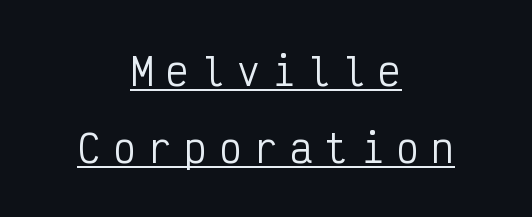
The image shows 38 px regular-weight, condensed sans-serif type, upright, monospaced; set centered, loose line spacing (2.02x), unusually wide letter spacing (+0.33 em), underlined; low stroke contrast and a medium x-height.
